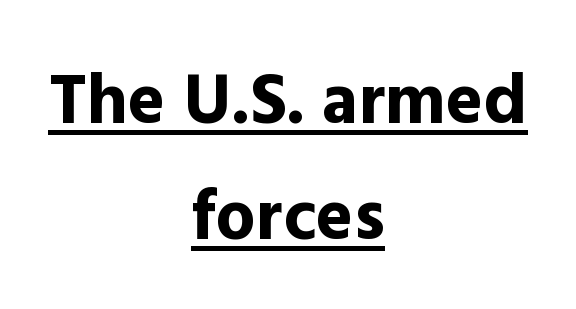
{"serif": "no", "italic": "no", "bold": "yes", "weight": "bold", "width": "normal", "x_height": "medium", "monospaced": "no", "underline": "yes", "align": "center", "line_spacing": "normal", "line_spacing_ratio": 1.63, "letter_spacing": "normal", "letter_spacing_em": 0.0, "glyph_px": 71}
